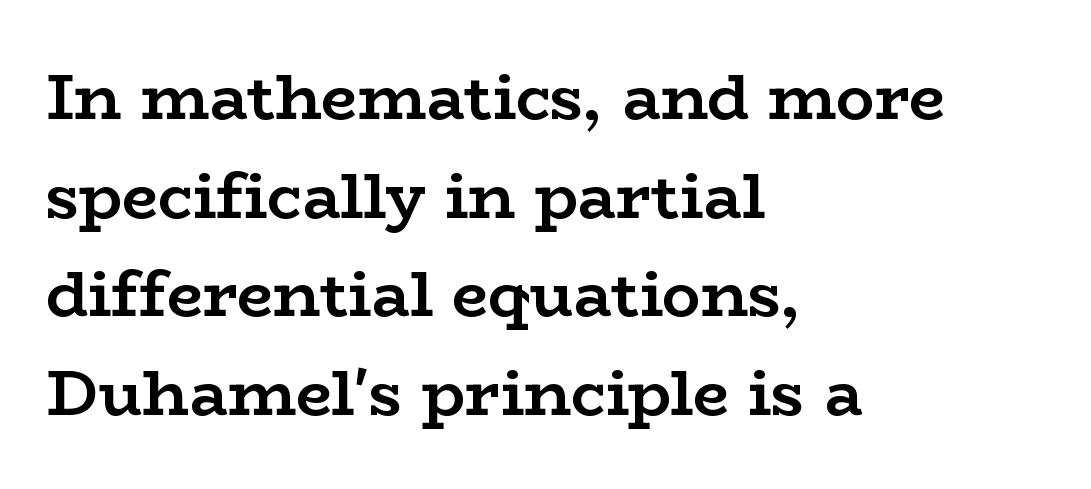
Weight check: bold — yes, fully. Here the glyphs are tracked normally, forming tight word shapes. The space beneath each line is pristine and unruled. Rows of type keep a routine distance in the vertical direction. Ordinary non-slanted type is in use. Varying glyph widths throughout — classic text-font behaviour.
